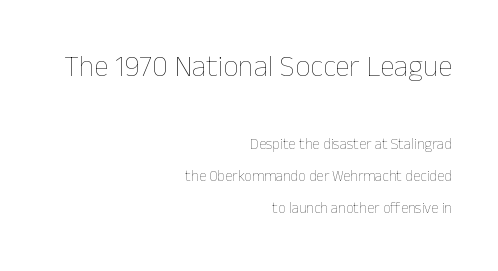
Q: Is the text bold? A: No.
Q: Is the text italic (slanted)? A: No, it is upright.
Q: Is the text underlined? A: No.
Q: How is the paragraph aligned? A: Right-aligned.
Q: Is the spacing between letters normal or unusually wide? A: Normal.
Q: Is the spacing between lines tight, normal or loose? A: Loose.
Q: Which block of text is set in a larger size, the first (top) or the second (bottom)? A: The first (top) one.
Q: Width (condensed, normal, or wide)? A: Normal.
Q: Stroke contrast? A: Low.
Q: x-height? A: Medium.
Q: Monospaced? A: No.
